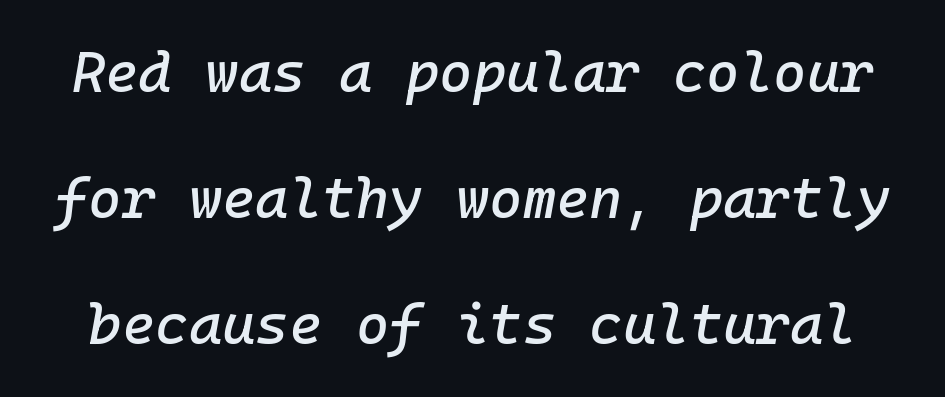
{"italic": "yes", "lean": "right", "slant_degrees": 10, "width": "normal", "stroke_contrast": "low", "x_height": "medium", "underline": "no", "line_spacing": "loose", "line_spacing_ratio": 2.21, "letter_spacing": "normal", "letter_spacing_em": 0.0, "glyph_px": 57}
